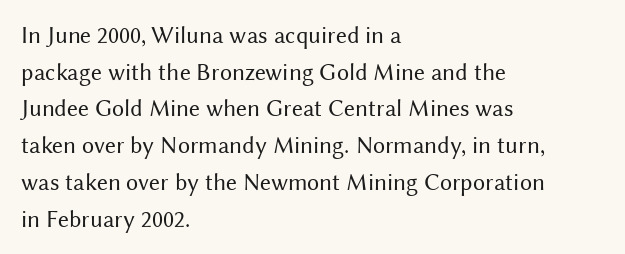
Standard letterfit; no display-style spreading of the glyphs. No chunkiness to these letters — they're not bold. This is roman type, the default non-slanted kind. Does the copy run flush right? No — it runs flush left.
